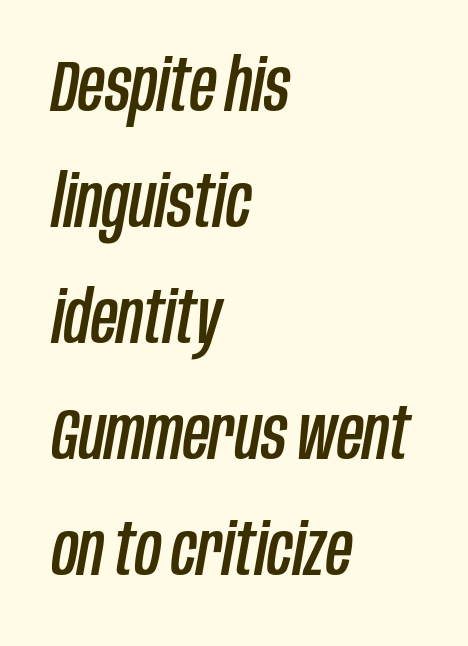
The image shows 73 px condensed type, italic (leaning right); set left-aligned, normal line spacing (1.59x), normal letter spacing, not underlined; low stroke contrast and a large x-height.
